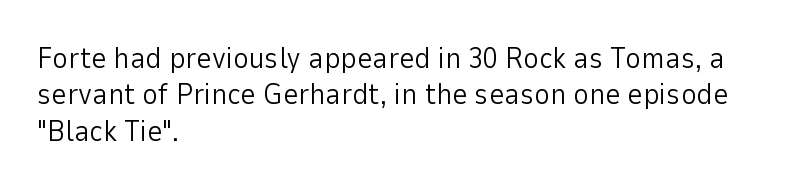
Q: Is the text bold? A: No.
Q: Is the text italic (slanted)? A: No, it is upright.
Q: Is the typeface a serif or a sans-serif typeface? A: Sans-serif.
Q: Is the text underlined? A: No.
Q: How is the paragraph aligned? A: Left-aligned.
Q: Is the spacing between letters normal or unusually wide? A: Normal.
Q: Width (condensed, normal, or wide)? A: Normal.
Q: Stroke contrast? A: Low.
Q: x-height? A: Medium.
Q: Monospaced? A: No.
